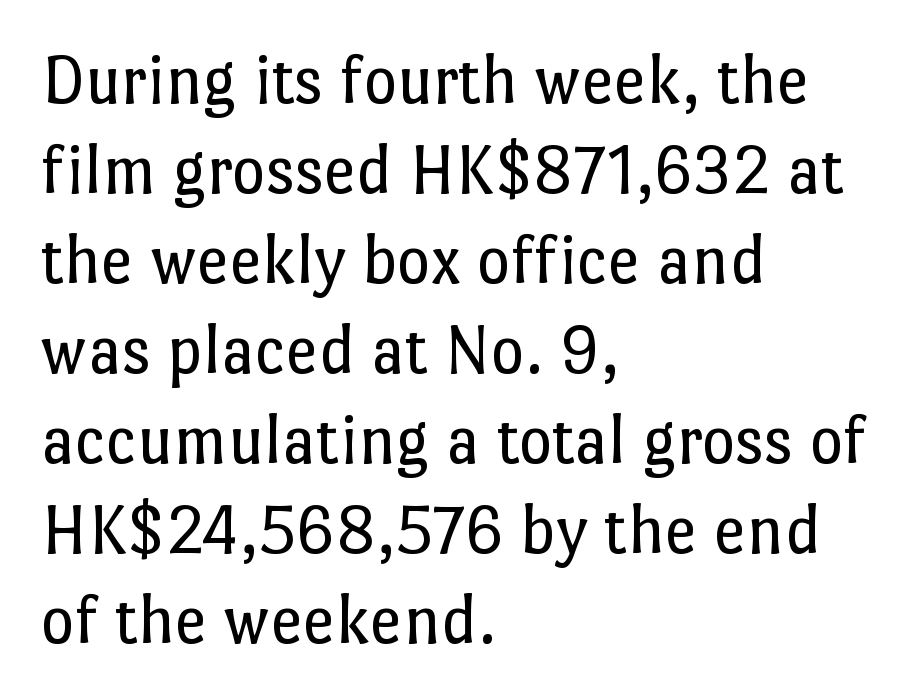
{"italic": "no", "bold": "no", "weight": "regular", "width": "normal", "stroke_contrast": "low", "x_height": "medium", "monospaced": "no", "underline": "no", "align": "left", "line_spacing": "normal", "line_spacing_ratio": 1.25, "letter_spacing": "normal", "letter_spacing_em": 0.0, "glyph_px": 72}
